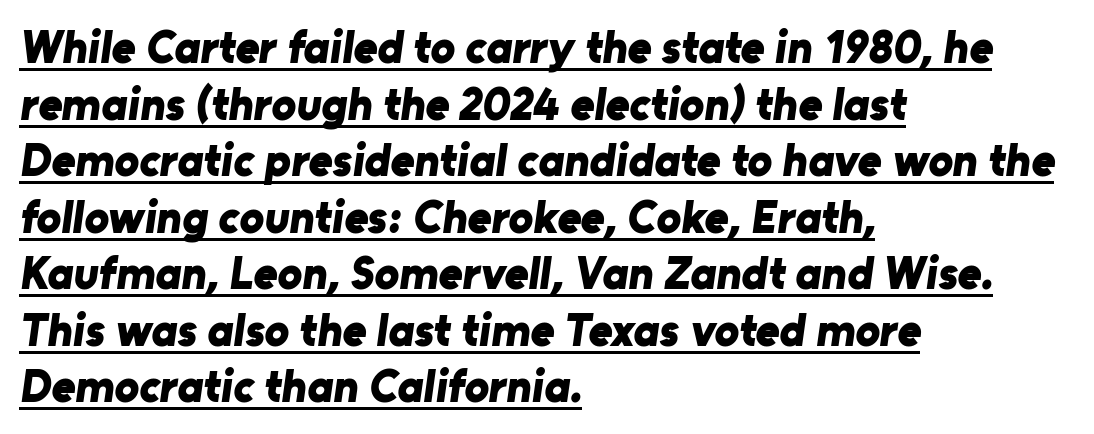
{"serif": "no", "bold": "yes", "weight": "bold", "width": "normal", "stroke_contrast": "low", "x_height": "medium", "monospaced": "no", "underline": "yes", "align": "left", "line_spacing_ratio": 1.23, "letter_spacing": "normal", "letter_spacing_em": 0.0, "glyph_px": 46}
